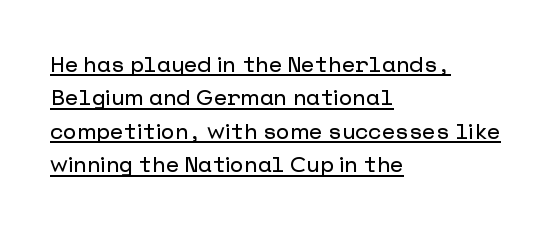
The image shows 22 px text type, upright; set left-aligned, normal line spacing (1.52x), normal letter spacing, underlined.
